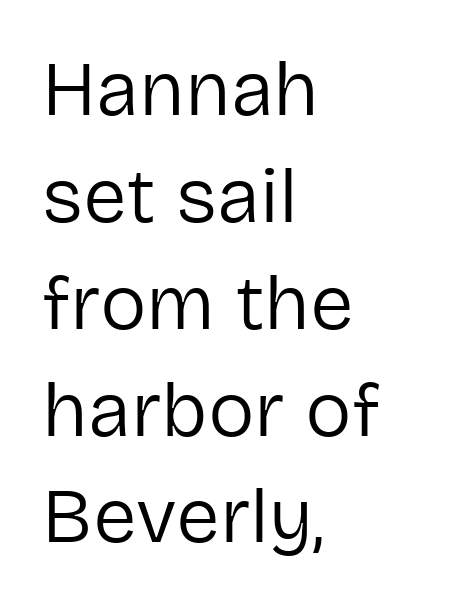
The image shows 78 px regular-weight sans-serif type, upright; set left-aligned, normal line spacing (1.37x), normal letter spacing, not underlined; low stroke contrast and a medium x-height.
